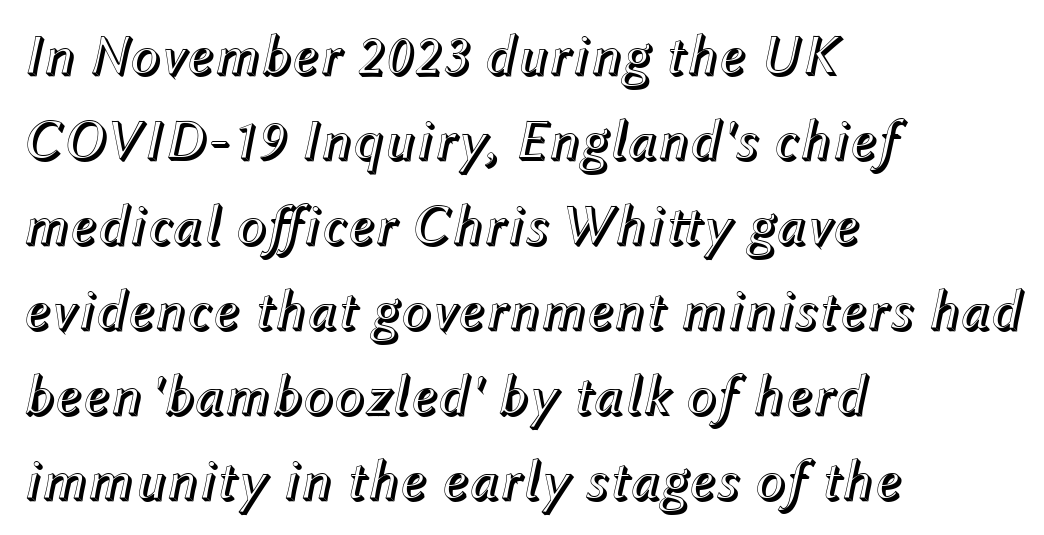
The image shows 57 px text type, italic (leaning right); set left-aligned, normal line spacing (1.49x), normal letter spacing, not underlined; a medium x-height.
